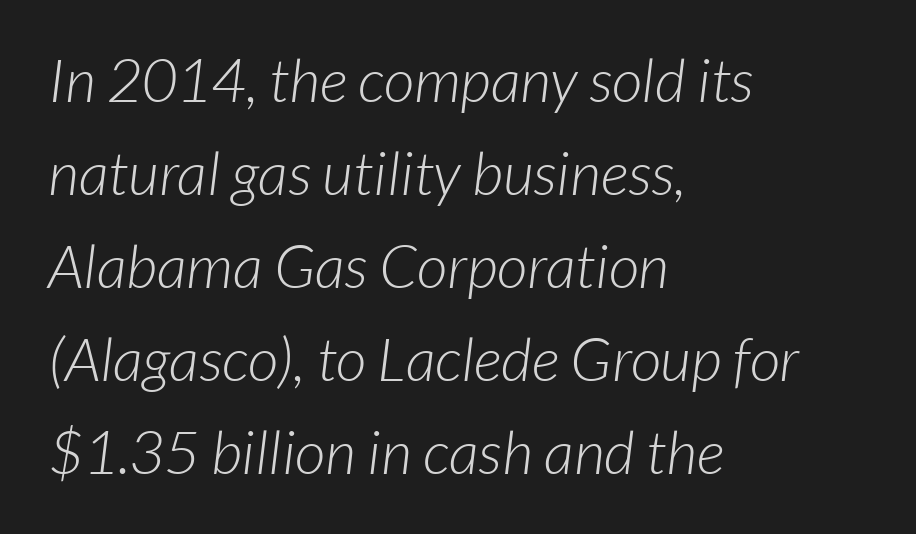
The image shows 60 px light sans-serif type; set left-aligned, normal line spacing (1.55x), normal letter spacing, not underlined; low stroke contrast and a medium x-height.
